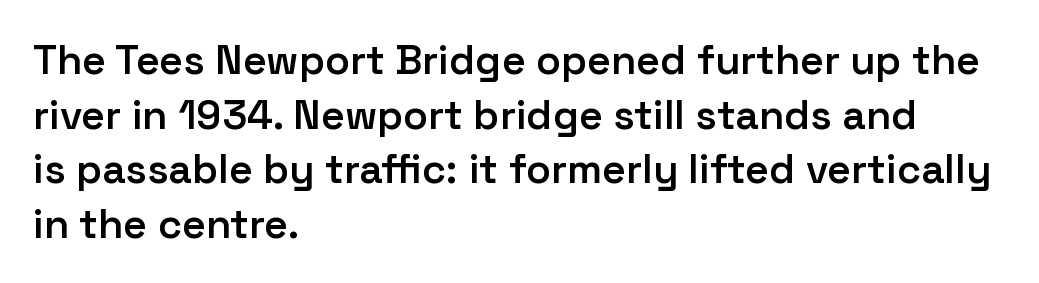
The image shows 41 px semibold sans-serif type, upright; set left-aligned, normal line spacing (1.33x), normal letter spacing, not underlined; low stroke contrast and a medium x-height.
